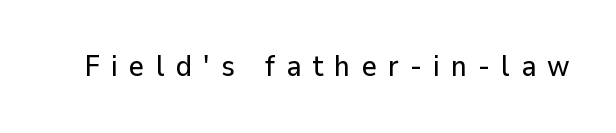
Q: Is the text italic (slanted)? A: No, it is upright.
Q: Is the typeface a serif or a sans-serif typeface? A: Sans-serif.
Q: Is the text underlined? A: No.
Q: Is the spacing between letters normal or unusually wide? A: Unusually wide.
Q: Width (condensed, normal, or wide)? A: Normal.
Q: Stroke contrast? A: Low.
Q: x-height? A: Medium.
Q: Monospaced? A: No.
